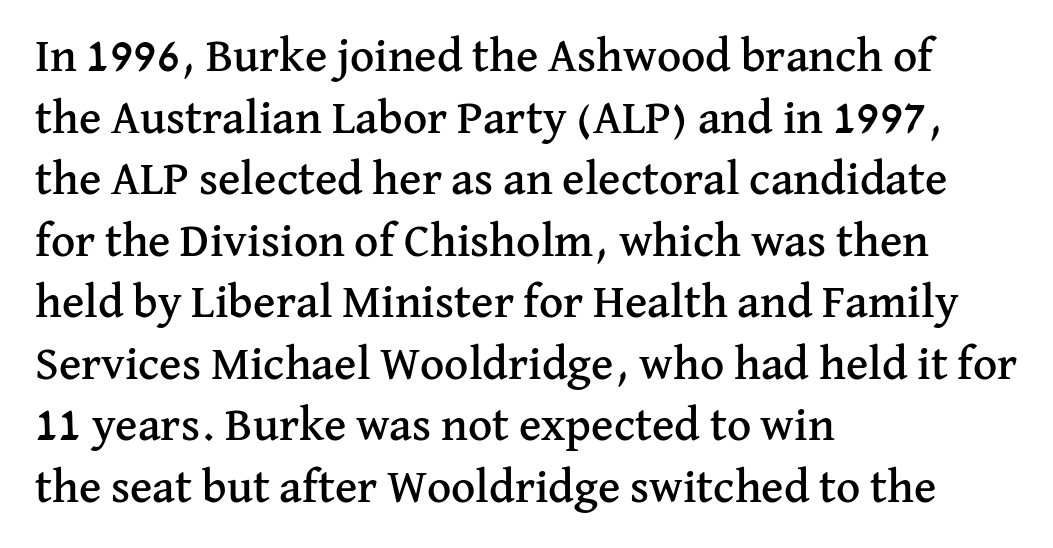
{"serif": "yes", "italic": "no", "width": "normal", "stroke_contrast": "medium", "x_height": "medium", "monospaced": "no", "underline": "no", "align": "left", "line_spacing": "normal", "line_spacing_ratio": 1.31, "letter_spacing": "normal", "letter_spacing_em": 0.0, "glyph_px": 47}
